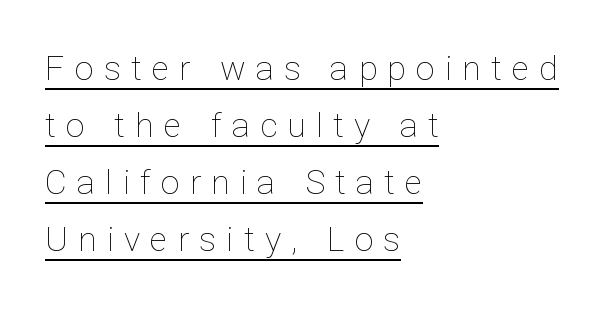
Q: Is the text bold? A: No.
Q: Is the text italic (slanted)? A: No, it is upright.
Q: Is the text underlined? A: Yes.
Q: How is the paragraph aligned? A: Left-aligned.
Q: Is the spacing between letters normal or unusually wide? A: Unusually wide.
Q: Is the spacing between lines tight, normal or loose? A: Normal.
Q: Width (condensed, normal, or wide)? A: Normal.
Q: Stroke contrast? A: Low.
Q: x-height? A: Medium.
Q: Monospaced? A: No.
